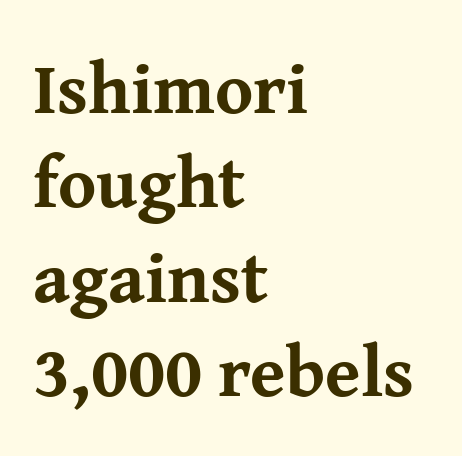
{"serif": "yes", "italic": "no", "bold": "yes", "weight": "bold", "width": "normal", "stroke_contrast": "medium", "x_height": "medium", "monospaced": "no", "underline": "no", "align": "left", "line_spacing": "normal", "line_spacing_ratio": 1.31, "letter_spacing": "normal", "letter_spacing_em": 0.0, "glyph_px": 72}
